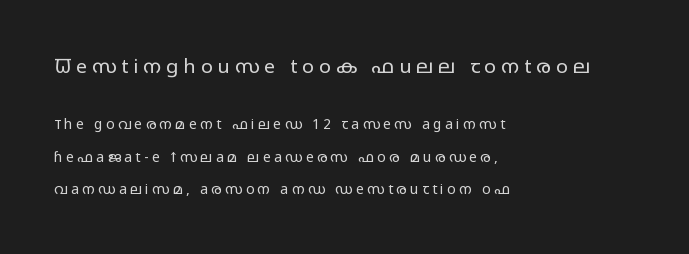
{"italic": "no", "bold": "no", "underline": "no", "align": "left", "line_spacing": "loose", "line_spacing_ratio": 2.31, "letter_spacing": "wide", "letter_spacing_em": 0.24, "larger_block": "first", "size_ratio": 1.43, "glyph_px": 20}
